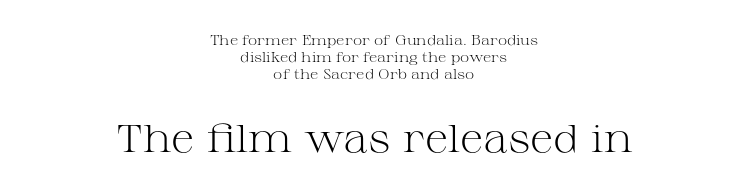
The image shows 39 px light, wide serif type, upright; set centered, line spacing 1.22x, normal letter spacing, not underlined; the second (bottom) block is 2.79x larger; medium stroke contrast and a medium x-height.
